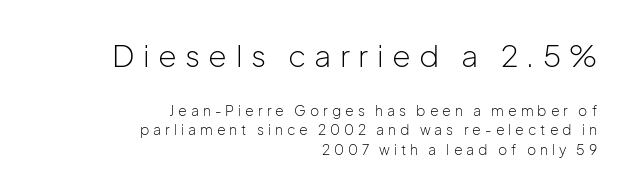
Interline gaps are of average width in this sample. Has an underline been added? It has not. The letters stand upright; this is a roman face. This rendering widens character spacing well past its baseline value. The typesetting does not lean heavy: it is not bold.
